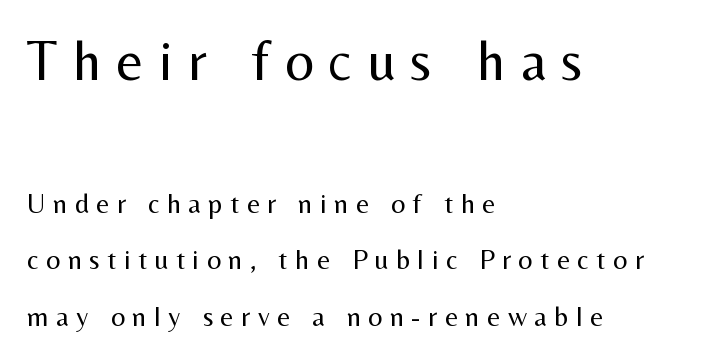
The image shows 57 px regular-weight sans-serif type, upright; set left-aligned, loose line spacing (2.01x), unusually wide letter spacing (+0.27 em), not underlined; the first (top) block is 2.04x larger; medium stroke contrast and a medium x-height.
